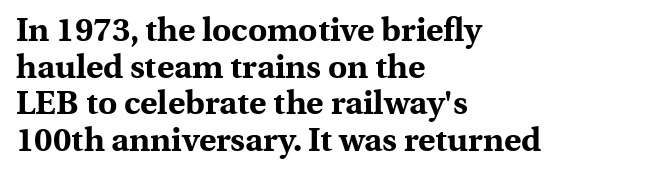
Q: Is the text bold? A: Yes.
Q: Is the text italic (slanted)? A: No, it is upright.
Q: Is the typeface a serif or a sans-serif typeface? A: Serif.
Q: Is the text underlined? A: No.
Q: How is the paragraph aligned? A: Left-aligned.
Q: Is the spacing between letters normal or unusually wide? A: Normal.
Q: Is the spacing between lines tight, normal or loose? A: Tight.
Q: Width (condensed, normal, or wide)? A: Normal.
Q: x-height? A: Medium.
Q: Monospaced? A: No.
